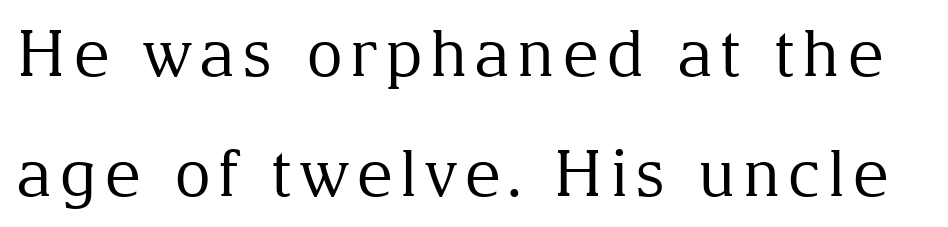
{"serif": "yes", "italic": "no", "bold": "no", "weight": "regular", "width": "normal", "stroke_contrast": "medium", "x_height": "medium", "monospaced": "no", "underline": "no", "line_spacing_ratio": 1.88, "glyph_px": 64}
